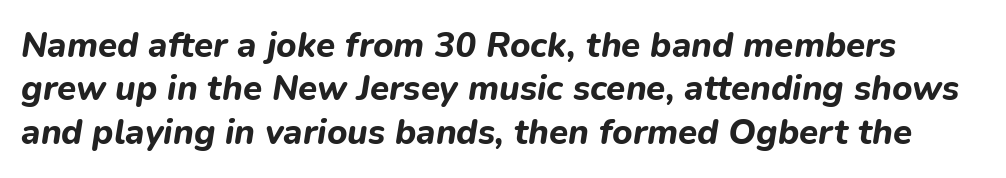
{"italic": "yes", "lean": "right", "slant_degrees": 9, "bold": "yes", "weight": "bold", "width": "normal", "stroke_contrast": "low", "x_height": "medium", "monospaced": "no", "underline": "no", "line_spacing_ratio": 1.24, "letter_spacing": "normal", "letter_spacing_em": 0.0, "glyph_px": 35}
